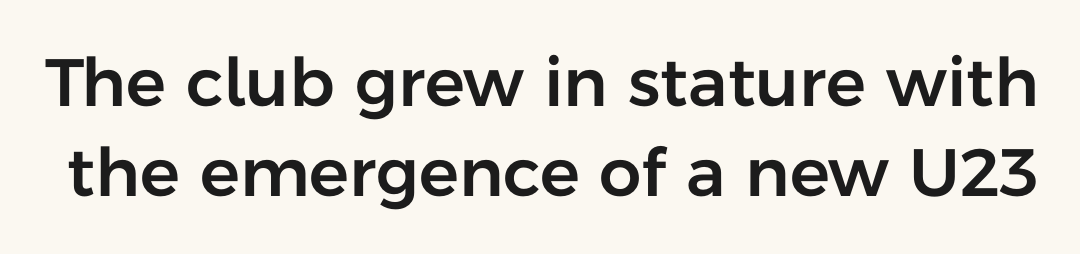
Q: Is the text italic (slanted)? A: No, it is upright.
Q: Is the typeface a serif or a sans-serif typeface? A: Sans-serif.
Q: Is the text underlined? A: No.
Q: Is the spacing between letters normal or unusually wide? A: Normal.
Q: Is the spacing between lines tight, normal or loose? A: Normal.
Q: Width (condensed, normal, or wide)? A: Normal.
Q: Stroke contrast? A: Low.
Q: x-height? A: Medium.
Q: Monospaced? A: No.
